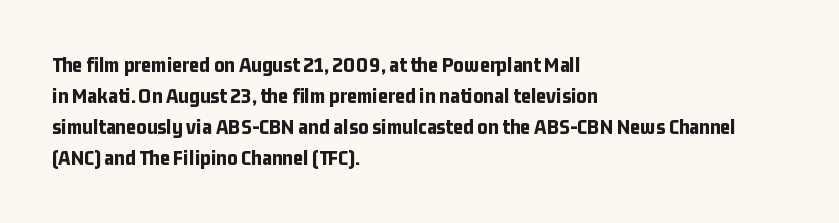
Ordinary non-slanted type is in use. The space between consecutive lines is moderate. The strokes are fattened all the way to bold. No extra tracking has been applied to these lines. Quick note: underline off. The typesetter chose a ragged-right arrangement here.
